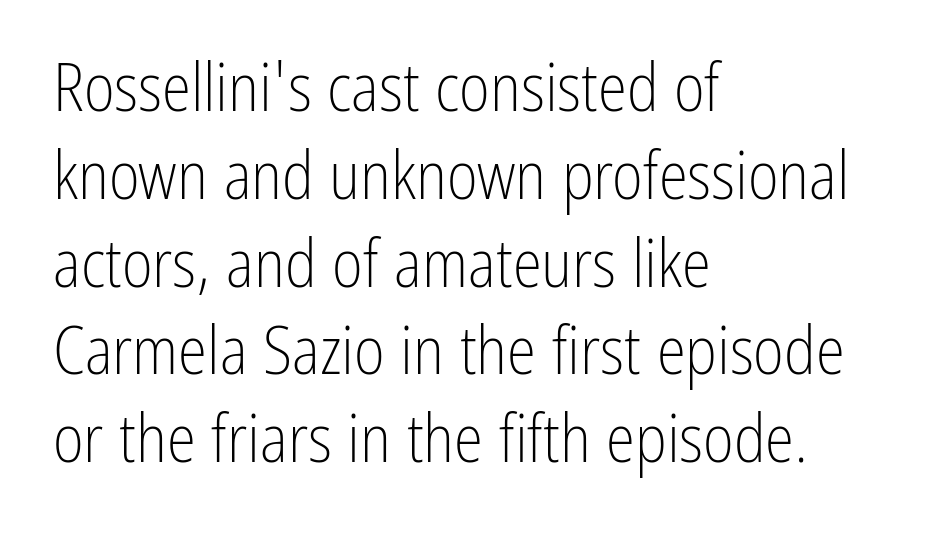
Weight class: somewhere from thin through regular. The paragraph shown leans on its left margin. Whoever set this chose a conventional vertical rhythm. Character widths vary here, with narrow letters taking less room than wide ones. These lines were composed using upright roman letters. Has an underline been added? It has not.
